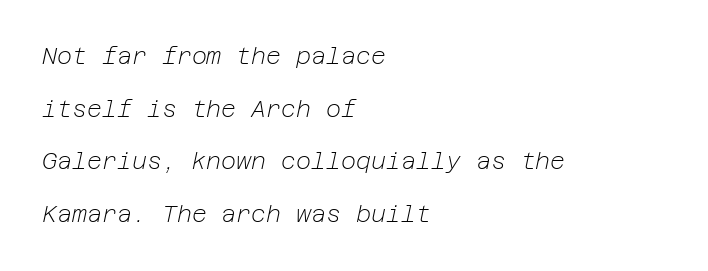
The image shows 23 px text type, italic (leaning right); set left-aligned, loose line spacing (2.29x), normal letter spacing, not underlined.
